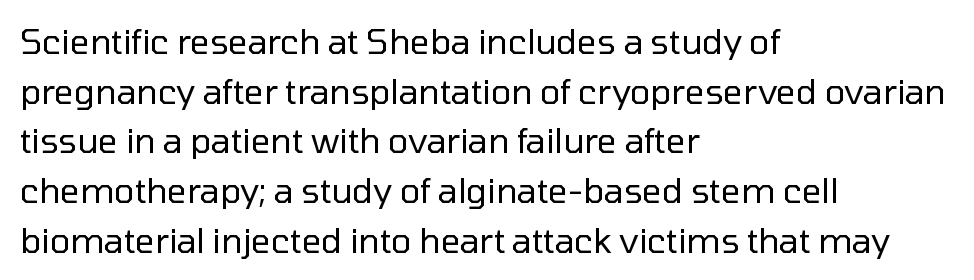
{"serif": "no", "italic": "no", "bold": "no", "weight": "regular", "width": "normal", "stroke_contrast": "low", "x_height": "medium", "monospaced": "no", "underline": "no", "align": "left", "line_spacing": "normal", "line_spacing_ratio": 1.46, "letter_spacing": "normal", "letter_spacing_em": 0.0, "glyph_px": 34}
